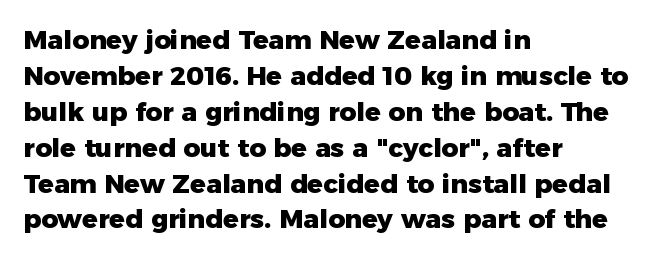
{"italic": "no", "bold": "yes", "underline": "no", "align": "left", "line_spacing": "normal", "line_spacing_ratio": 1.38, "letter_spacing": "normal", "letter_spacing_em": 0.0, "glyph_px": 26}
